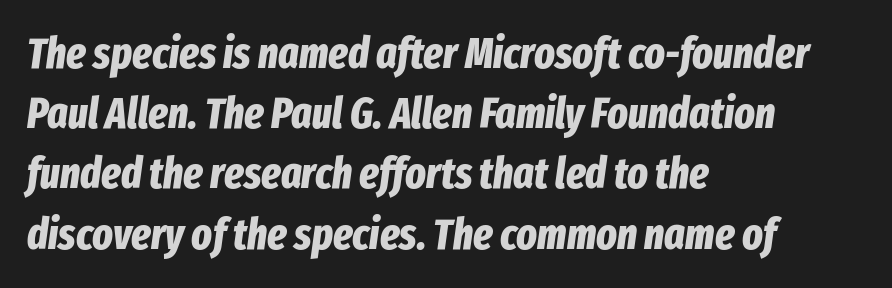
Here the glyphs are tracked normally, forming tight word shapes. Pretty heavy lettering here — definitely bold. Reading down the block, your eye returns to a fixed left position each line. One glance says typical: line gaps are just what's usual. The specimen reads as italic at a glance. Character widths vary here, with narrow letters taking less room than wide ones.
